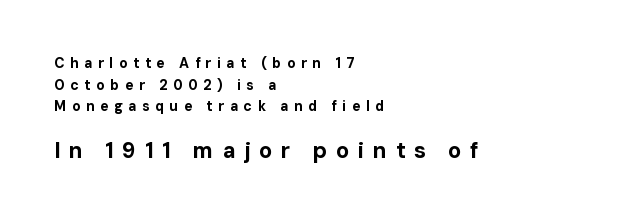
Q: Is the text bold? A: Yes.
Q: Is the text italic (slanted)? A: No, it is upright.
Q: Is the text underlined? A: No.
Q: How is the paragraph aligned? A: Left-aligned.
Q: Is the spacing between letters normal or unusually wide? A: Unusually wide.
Q: Is the spacing between lines tight, normal or loose? A: Normal.
Q: Which block of text is set in a larger size, the first (top) or the second (bottom)? A: The second (bottom) one.
